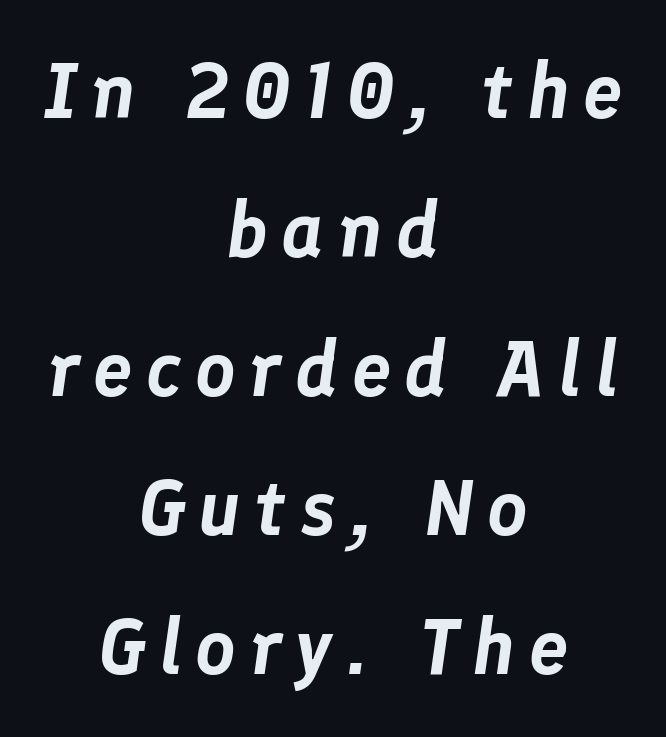
Q: Is the text italic (slanted)? A: Yes, it leans right by about 8 degrees.
Q: Is the text underlined? A: No.
Q: How is the paragraph aligned? A: Centered.
Q: Width (condensed, normal, or wide)? A: Normal.
Q: Stroke contrast? A: Low.
Q: x-height? A: Medium.
Q: Monospaced? A: No.
